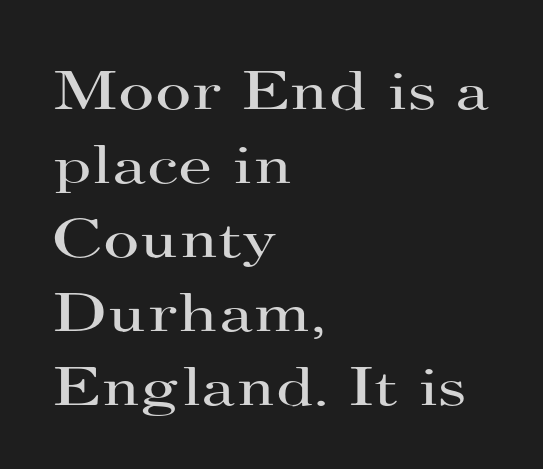
{"serif": "yes", "italic": "no", "bold": "no", "weight": "regular", "width": "wide", "stroke_contrast": "high", "x_height": "small", "monospaced": "no", "underline": "no", "align": "left", "line_spacing": "normal", "line_spacing_ratio": 1.32, "letter_spacing": "normal", "letter_spacing_em": 0.0, "glyph_px": 56}
